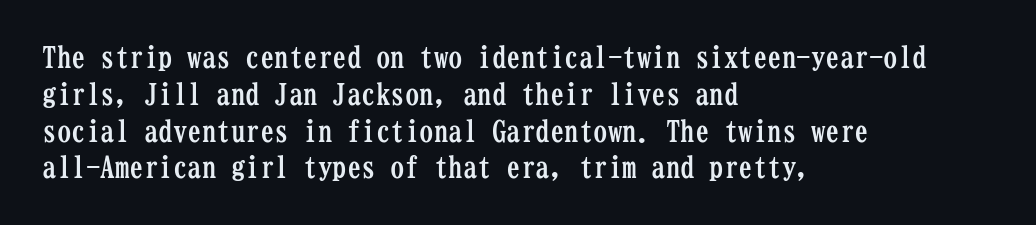
{"serif": "yes", "italic": "no", "bold": "yes", "weight": "semibold", "width": "condensed", "stroke_contrast": "low", "x_height": "medium", "monospaced": "yes", "underline": "no", "align": "left", "line_spacing": "normal", "line_spacing_ratio": 1.27, "letter_spacing": "normal", "letter_spacing_em": 0.0, "glyph_px": 29}
